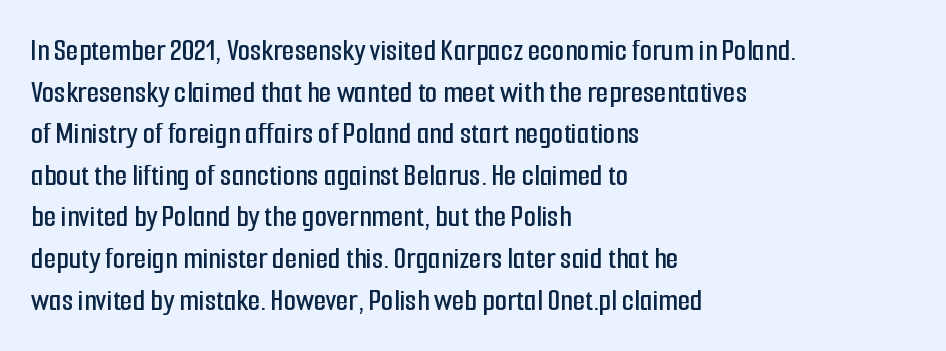
Check the space under the baseline: it is left empty. Nope, no serifs anywhere on these letters. Horizontal alignment here is leftward, the default for most running prose. Tracking value appears to be zero — textbook default spacing.
